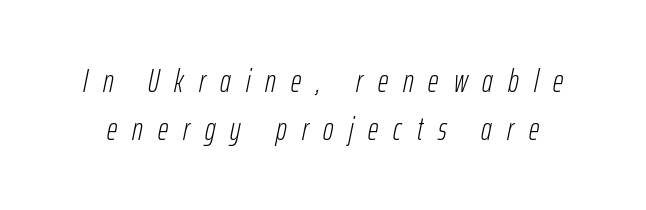
The image shows 32 px light, condensed type, italic (leaning right); set normal line spacing (1.5x), unusually wide letter spacing (+0.47 em), not underlined; low stroke contrast and a medium x-height.
